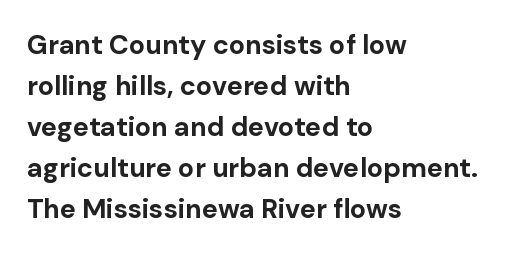
The image shows 27 px bold type, upright; set left-aligned, normal line spacing (1.52x), normal letter spacing, not underlined.
